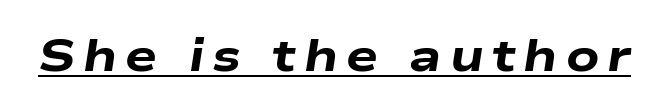
{"italic": "yes", "lean": "right", "slant_degrees": 9, "bold": "yes", "weight": "heavy", "width": "wide", "stroke_contrast": "low", "x_height": "medium", "monospaced": "no", "underline": "yes", "glyph_px": 45}
